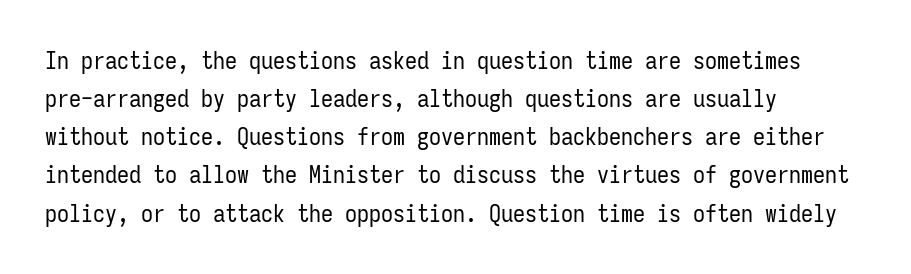
The image shows 24 px text type, upright; set left-aligned, normal line spacing (1.59x), normal letter spacing, not underlined.
